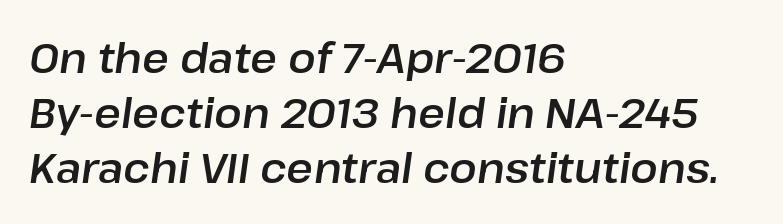
The image shows 41 px text type, italic (leaning right); set left-aligned, normal line spacing (1.34x), normal letter spacing, not underlined; low stroke contrast and a medium x-height.
